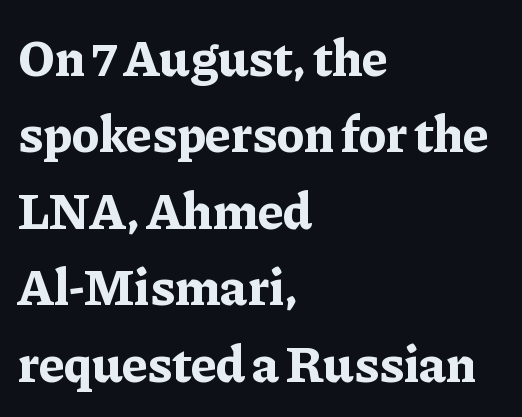
Q: Is the text bold? A: Yes.
Q: Is the text italic (slanted)? A: No, it is upright.
Q: Is the typeface a serif or a sans-serif typeface? A: Serif.
Q: Is the text underlined? A: No.
Q: How is the paragraph aligned? A: Left-aligned.
Q: Is the spacing between letters normal or unusually wide? A: Normal.
Q: Is the spacing between lines tight, normal or loose? A: Normal.
Q: Width (condensed, normal, or wide)? A: Normal.
Q: Stroke contrast? A: Low.
Q: x-height? A: Medium.
Q: Monospaced? A: No.
